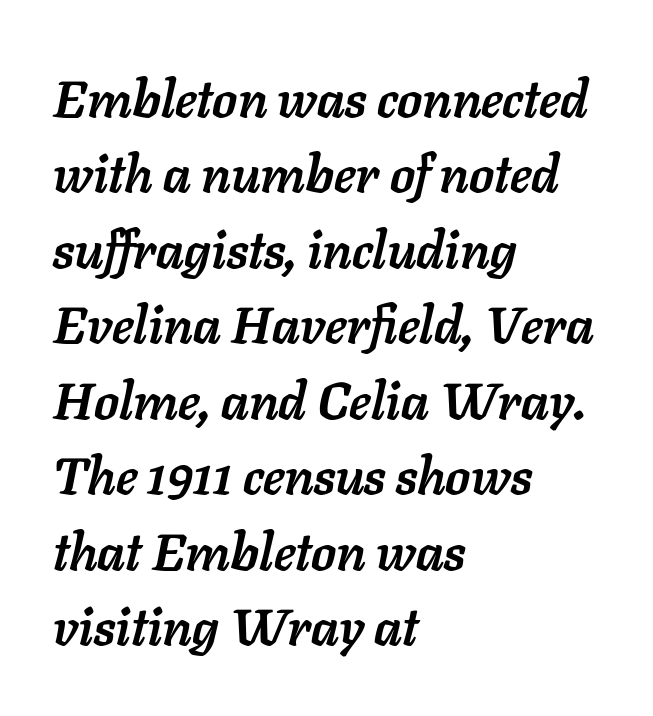
The compositor pushed each line to the left boundary. Does the leading feel generous? No, just average. The specimen reads as italic at a glance. Check the space under the baseline: it is left empty. A dark, heavy texture on the line: the type is bold. You could not count columns in this text — the font is proportionally spaced.
